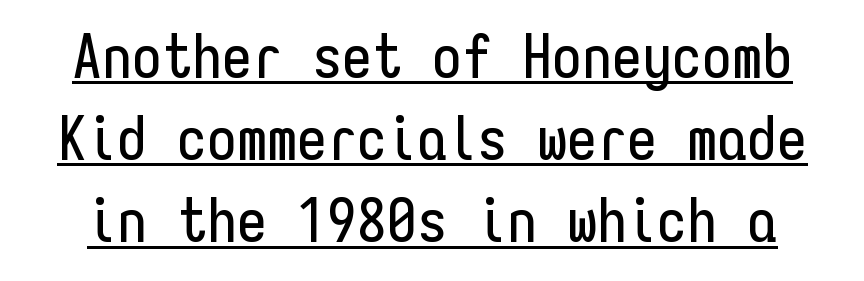
Q: Is the text italic (slanted)? A: No, it is upright.
Q: Is the typeface a serif or a sans-serif typeface? A: Sans-serif.
Q: Is the text underlined? A: Yes.
Q: Is the spacing between letters normal or unusually wide? A: Normal.
Q: Is the spacing between lines tight, normal or loose? A: Normal.
Q: Width (condensed, normal, or wide)? A: Condensed.
Q: Stroke contrast? A: Low.
Q: x-height? A: Medium.
Q: Monospaced? A: Yes.
